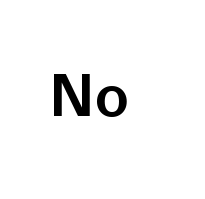
Q: Is the text bold? A: Yes.
Q: Is the text italic (slanted)? A: No, it is upright.
Q: Is the typeface a serif or a sans-serif typeface? A: Sans-serif.
Q: Is the text underlined? A: No.
Q: Is the spacing between letters normal or unusually wide? A: Normal.
Q: Width (condensed, normal, or wide)? A: Normal.
Q: Stroke contrast? A: Low.
Q: x-height? A: Medium.
Q: Monospaced? A: No.
